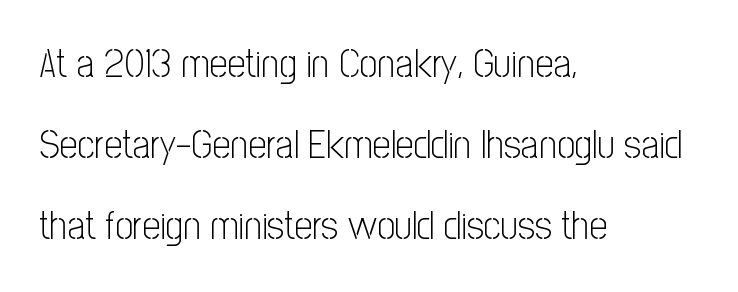
Q: Is the text bold? A: No.
Q: Is the text italic (slanted)? A: No, it is upright.
Q: Is the typeface a serif or a sans-serif typeface? A: Sans-serif.
Q: Is the text underlined? A: No.
Q: How is the paragraph aligned? A: Left-aligned.
Q: Is the spacing between letters normal or unusually wide? A: Normal.
Q: Is the spacing between lines tight, normal or loose? A: Loose.
Q: Width (condensed, normal, or wide)? A: Condensed.
Q: Stroke contrast? A: Low.
Q: x-height? A: Medium.
Q: Monospaced? A: No.
